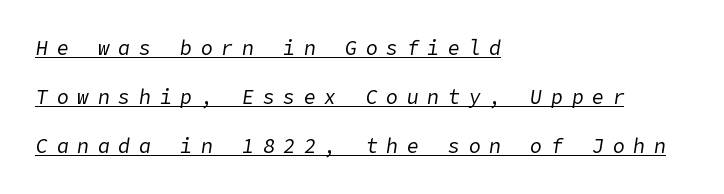
{"italic": "yes", "lean": "right", "slant_degrees": 9, "bold": "no", "underline": "yes", "align": "left", "line_spacing": "loose", "line_spacing_ratio": 2.45, "letter_spacing": "wide", "letter_spacing_em": 0.43, "glyph_px": 20}
